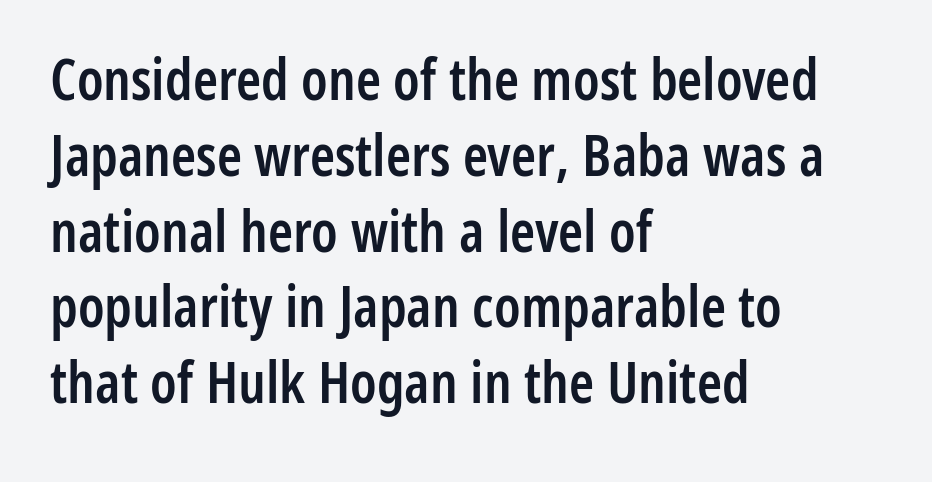
{"serif": "no", "italic": "no", "bold": "semi", "weight": "semibold", "width": "condensed", "stroke_contrast": "low", "x_height": "medium", "monospaced": "no", "underline": "no", "align": "left", "line_spacing": "normal", "line_spacing_ratio": 1.33, "letter_spacing": "normal", "letter_spacing_em": 0.0, "glyph_px": 57}
